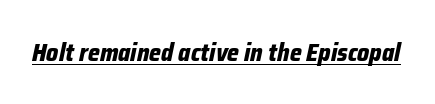
Q: Is the text bold? A: Yes.
Q: Is the text italic (slanted)? A: Yes, it leans right by about 12 degrees.
Q: Is the text underlined? A: Yes.
Q: Is the spacing between letters normal or unusually wide? A: Normal.
